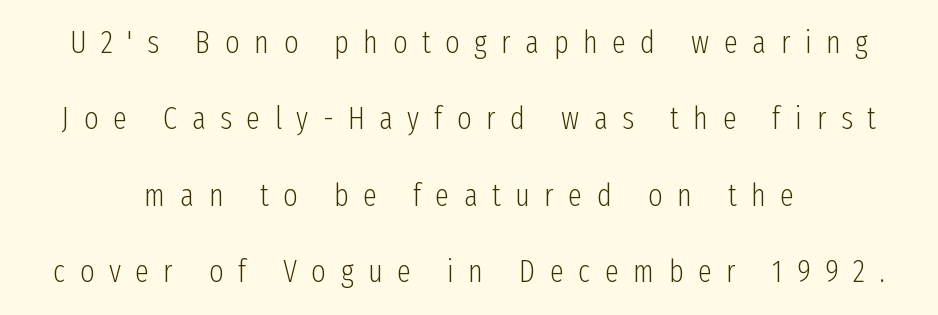
Q: Is the text bold? A: No.
Q: Is the text italic (slanted)? A: No, it is upright.
Q: Is the typeface a serif or a sans-serif typeface? A: Sans-serif.
Q: Is the text underlined? A: No.
Q: How is the paragraph aligned? A: Centered.
Q: Is the spacing between letters normal or unusually wide? A: Unusually wide.
Q: Is the spacing between lines tight, normal or loose? A: Loose.
Q: Width (condensed, normal, or wide)? A: Condensed.
Q: Stroke contrast? A: Low.
Q: x-height? A: Medium.
Q: Monospaced? A: No.
